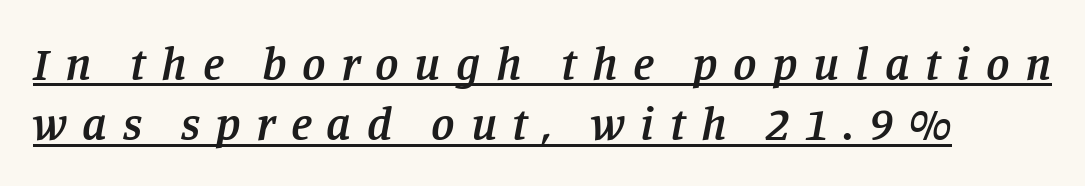
{"serif": "yes", "italic": "yes", "lean": "right", "slant_degrees": 11, "bold": "semi", "weight": "semibold", "width": "normal", "stroke_contrast": "low", "x_height": "large", "monospaced": "no", "underline": "yes", "line_spacing": "normal", "line_spacing_ratio": 1.28, "letter_spacing": "wide", "letter_spacing_em": 0.33, "glyph_px": 47}
